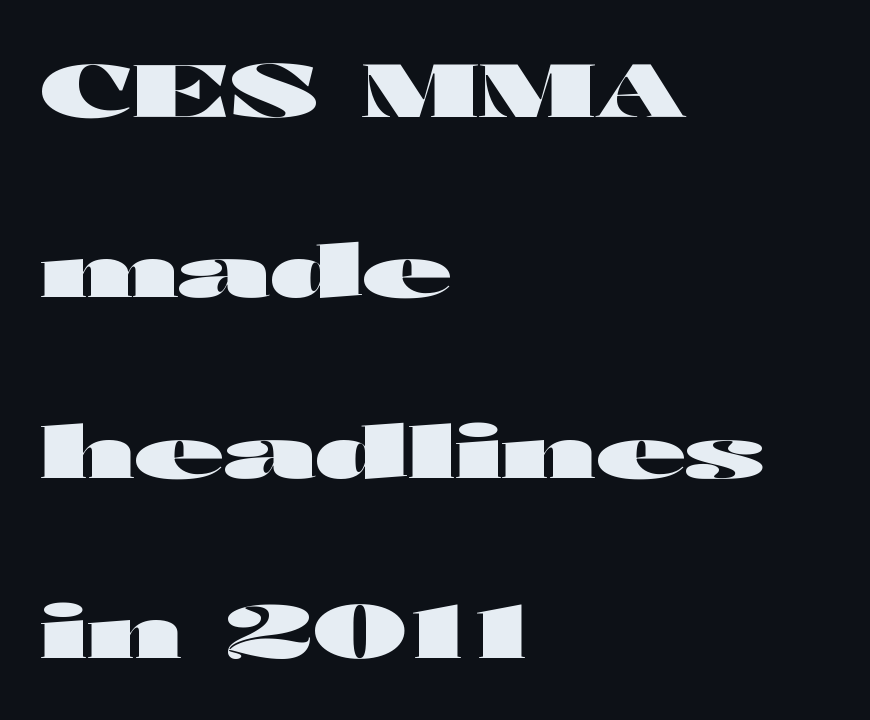
The image shows 73 px heavy, wide sans-serif type, upright; set left-aligned, loose line spacing (2.47x), normal letter spacing, not underlined; high stroke contrast and a medium x-height.
